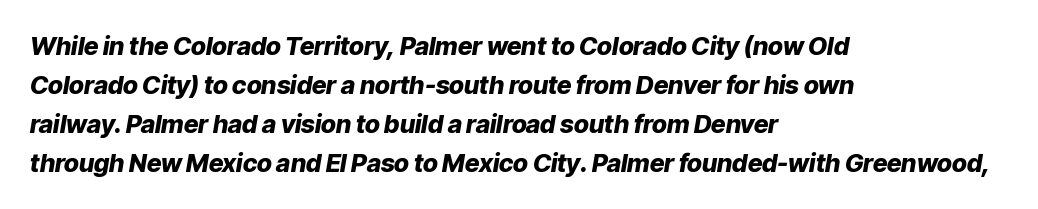
Line spacing here is normal. The text carries the slant typical of an italic or oblique font. Alignment: flush left. The zone under the glyphs is completely vacant. Students, this is bold: see how much ink each stroke carries. In terms of letterspacing, this is plain default setting.
